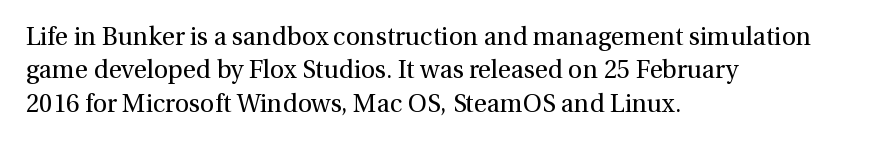
Notice how the stems are strictly vertical — no italics here. Clear beneath every line of the passage. Compared with typical paragraphs, the rows here are spaced about the same. The letters look calm and open, with moderate or lighter stems. Spacing between characters is what you'd get straight out of the box.
